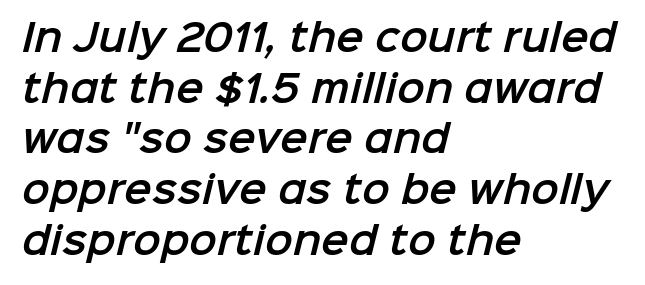
{"serif": "no", "width": "normal", "stroke_contrast": "low", "x_height": "medium", "monospaced": "no", "underline": "no", "align": "left", "line_spacing": "normal", "line_spacing_ratio": 1.37, "letter_spacing": "normal", "letter_spacing_em": 0.0, "glyph_px": 37}
